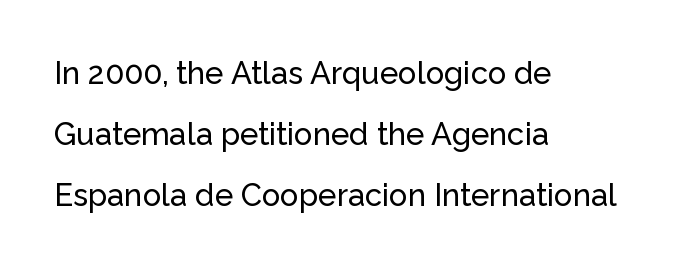
Examine the stroke ends and you'll find no serifs. Nobody touched the tracking dial on this one. The string is rendered with underlining switched off. A typesetter would call this leading open, well beyond the default.
